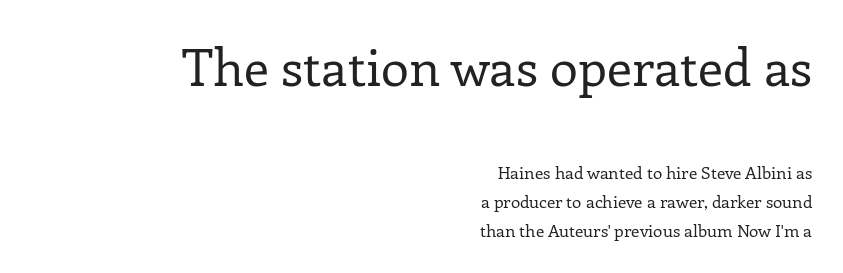
Q: Is the text bold? A: No.
Q: Is the text italic (slanted)? A: No, it is upright.
Q: Is the typeface a serif or a sans-serif typeface? A: Serif.
Q: Is the text underlined? A: No.
Q: How is the paragraph aligned? A: Right-aligned.
Q: Is the spacing between letters normal or unusually wide? A: Normal.
Q: Which block of text is set in a larger size, the first (top) or the second (bottom)? A: The first (top) one.
Q: Width (condensed, normal, or wide)? A: Normal.
Q: Stroke contrast? A: Low.
Q: x-height? A: Medium.
Q: Monospaced? A: No.
